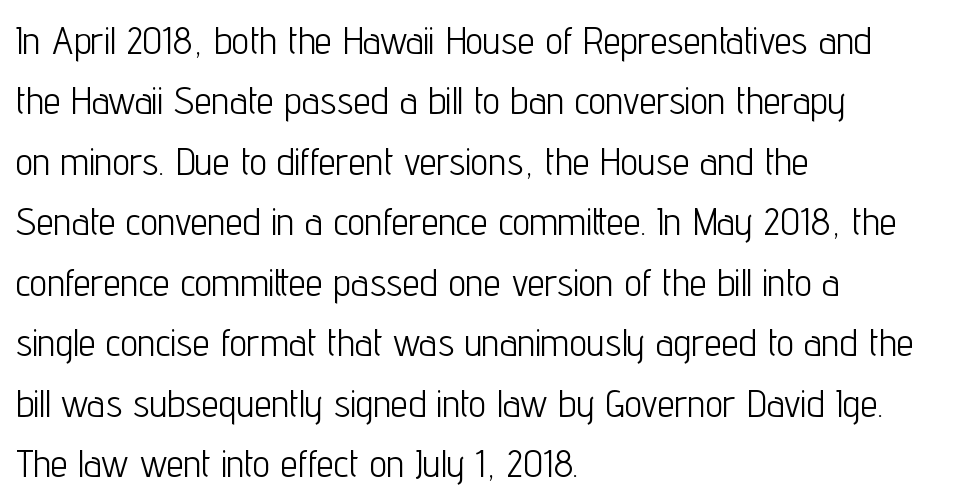
The image shows 39 px light, condensed sans-serif type, upright; set left-aligned, normal line spacing (1.55x), normal letter spacing, not underlined; low stroke contrast and a medium x-height.
